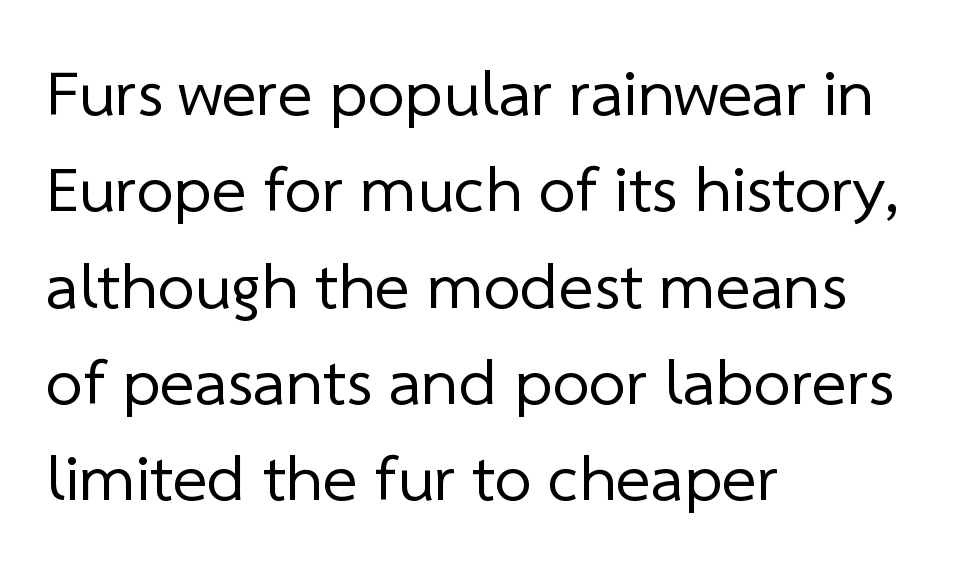
{"serif": "no", "bold": "no", "weight": "regular", "width": "normal", "stroke_contrast": "low", "x_height": "medium", "monospaced": "no", "underline": "no", "align": "left", "line_spacing": "normal", "line_spacing_ratio": 1.46, "letter_spacing": "normal", "letter_spacing_em": 0.0, "glyph_px": 66}
